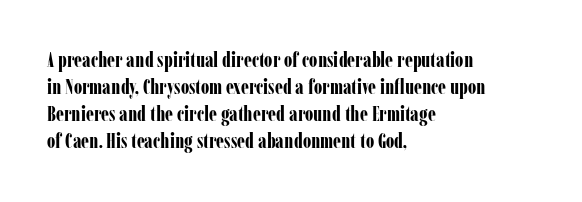
The space directly below the letters is spotless. In terms of leading, this rendering sits right in the middle. Notice how the stems are strictly vertical — no italics here. Honestly, the letter spacing is just normal — you wouldn't notice it. Typesetter's note: full bold, strokes at maximum text heaviness.
